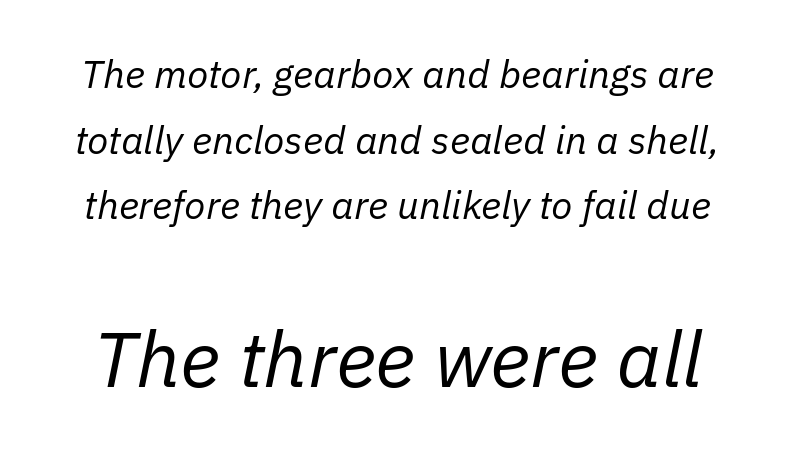
{"italic": "yes", "lean": "right", "slant_degrees": 11, "bold": "no", "weight": "regular", "width": "normal", "stroke_contrast": "low", "x_height": "medium", "monospaced": "no", "underline": "no", "line_spacing": "normal", "line_spacing_ratio": 1.68, "letter_spacing": "normal", "letter_spacing_em": 0.0, "larger_block": "second", "size_ratio": 2.0, "glyph_px": 78}
